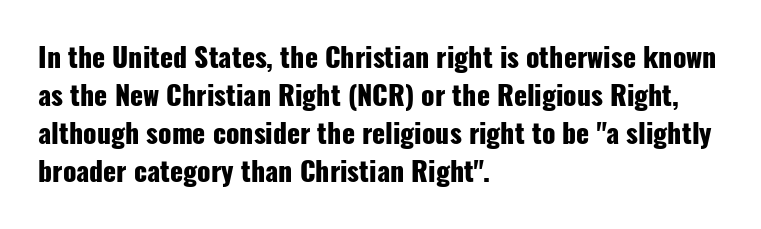
The image shows 27 px bold type, upright; set left-aligned, normal line spacing (1.41x), normal letter spacing, not underlined.
